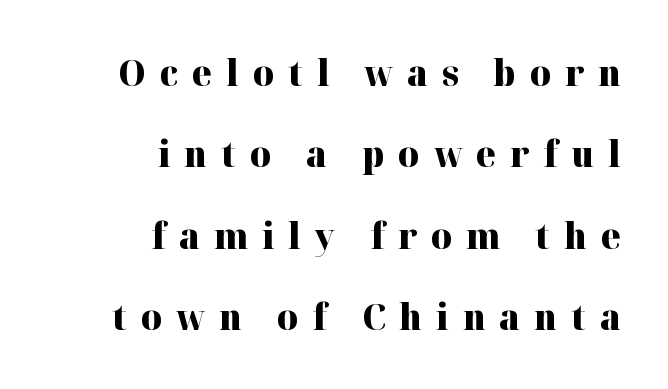
Every row of glyphs terminates at an identical x-position on the right. Notice how the stems are strictly vertical — no italics here. Short note: letters widely spaced. Each new line begins a long way beneath the previous one. Stroke thickness is high; the sample reads as a true bold. Quick note: underline off.
